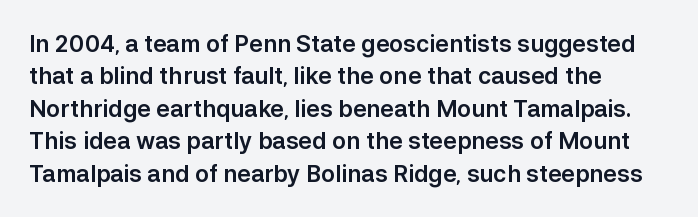
Rule under the text: the space is simply empty. Glyph-to-glyph distance matches everyday printed text. This block has exactly the height ordinary leading produces. Every character sits straight up, as roman type does. Teacher's note: observe the even left margin — that is flush-left alignment.
